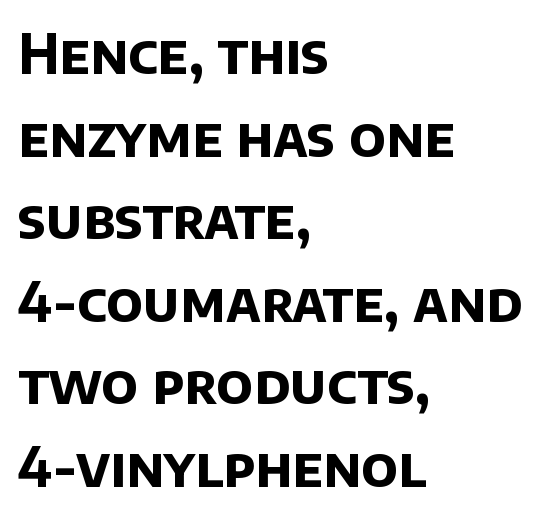
{"serif": "no", "bold": "yes", "weight": "bold", "width": "normal", "stroke_contrast": "low", "x_height": "large", "monospaced": "no", "underline": "no", "align": "left", "line_spacing": "normal", "line_spacing_ratio": 1.53, "letter_spacing": "normal", "letter_spacing_em": 0.0, "glyph_px": 54}
